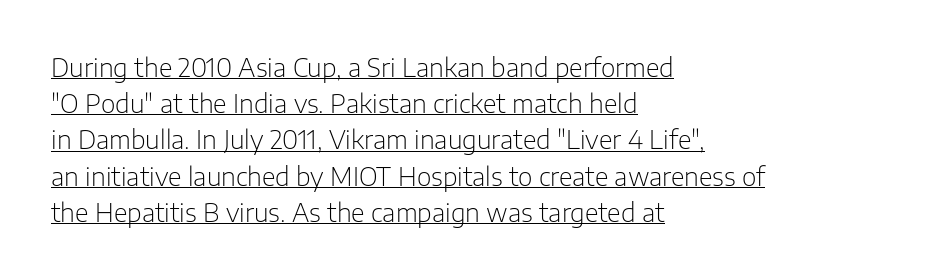
{"italic": "no", "bold": "no", "underline": "yes", "align": "left", "line_spacing": "normal", "line_spacing_ratio": 1.45, "letter_spacing": "normal", "letter_spacing_em": 0.0, "glyph_px": 25}
